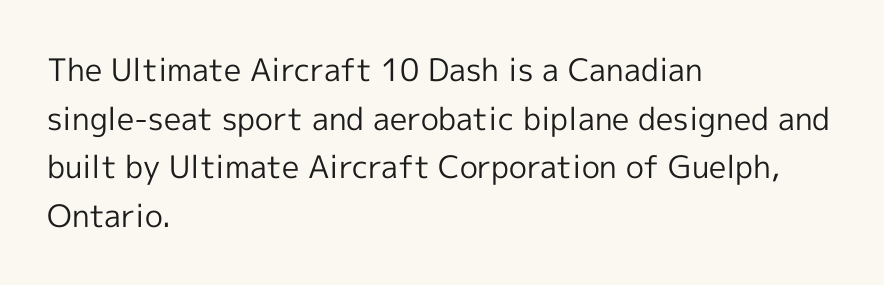
Q: Is the text bold? A: No.
Q: Is the text italic (slanted)? A: No, it is upright.
Q: Is the typeface a serif or a sans-serif typeface? A: Sans-serif.
Q: Is the text underlined? A: No.
Q: How is the paragraph aligned? A: Left-aligned.
Q: Is the spacing between letters normal or unusually wide? A: Normal.
Q: Is the spacing between lines tight, normal or loose? A: Normal.
Q: Width (condensed, normal, or wide)? A: Normal.
Q: x-height? A: Medium.
Q: Monospaced? A: No.
